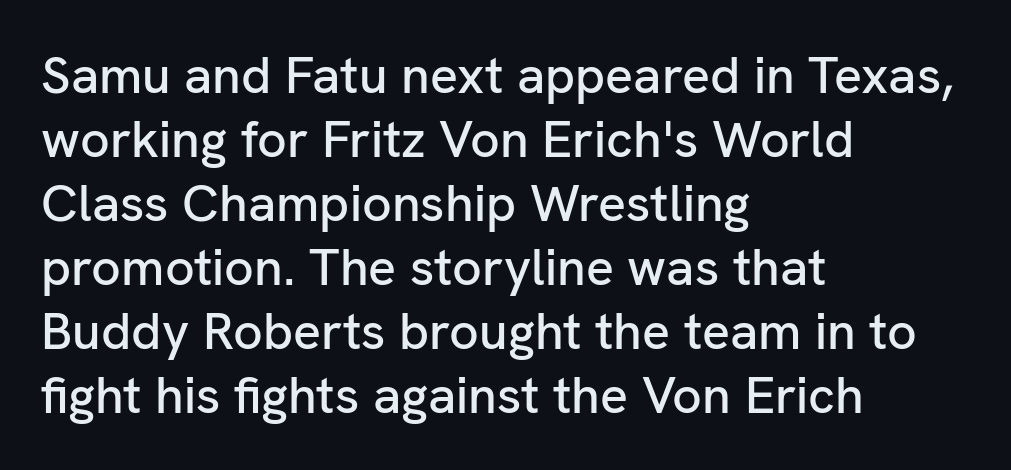
Q: Is the text italic (slanted)? A: No, it is upright.
Q: Is the typeface a serif or a sans-serif typeface? A: Sans-serif.
Q: Is the text underlined? A: No.
Q: How is the paragraph aligned? A: Left-aligned.
Q: Is the spacing between letters normal or unusually wide? A: Normal.
Q: Width (condensed, normal, or wide)? A: Normal.
Q: Stroke contrast? A: Low.
Q: x-height? A: Medium.
Q: Monospaced? A: No.
